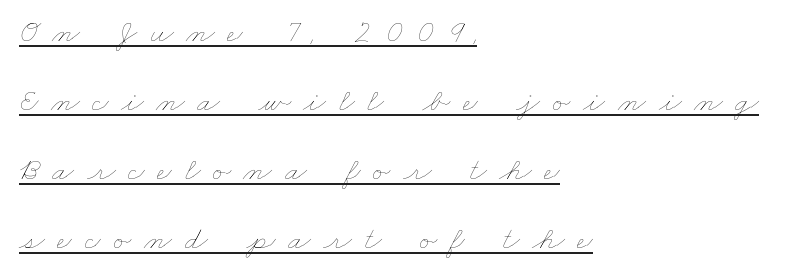
Is this a fixed-width face? No — the glyphs have proportional, varying widths. Think standard paragraph weight, or any step lighter than that. Interline gaps are noticeably wide in this sample. The tracking jumps out immediately: characters are airy and widely separated. Every word sits above its own underline.
